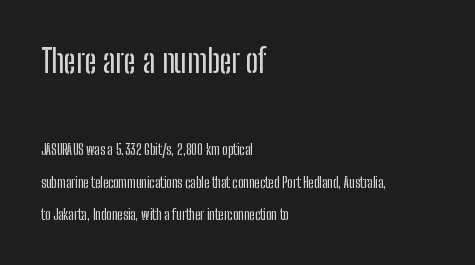
{"serif": "no", "italic": "no", "width": "condensed", "stroke_contrast": "low", "x_height": "medium", "monospaced": "no", "underline": "no", "align": "left", "line_spacing": "loose", "line_spacing_ratio": 2.33, "letter_spacing": "normal", "letter_spacing_em": 0.0, "larger_block": "first", "size_ratio": 2.29, "glyph_px": 32}
